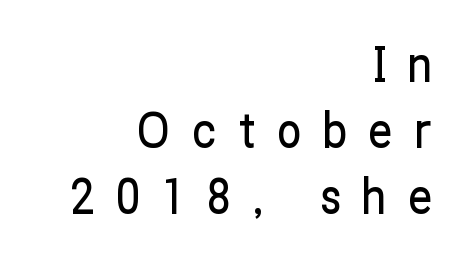
The typesetter chose a ragged-left arrangement here. The letters advance in unequal steps, a hallmark of proportional type. You could only call the tracking loose — the letters float apart. Lines of text with bare space underneath. Is there any slant? The stems are plumb.
